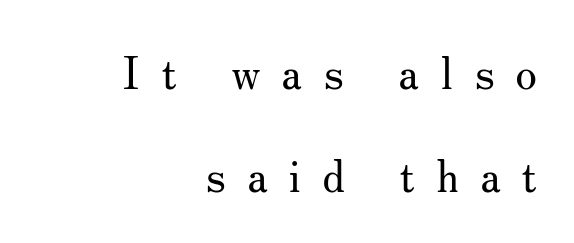
{"serif": "yes", "italic": "no", "bold": "no", "weight": "regular", "width": "normal", "stroke_contrast": "medium", "x_height": "small", "monospaced": "no", "underline": "no", "align": "right", "line_spacing": "loose", "line_spacing_ratio": 2.35, "letter_spacing": "wide", "letter_spacing_em": 0.48, "glyph_px": 44}
